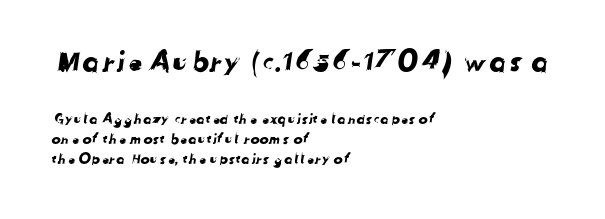
Q: Is the typeface a serif or a sans-serif typeface? A: Sans-serif.
Q: Is the text underlined? A: No.
Q: How is the paragraph aligned? A: Left-aligned.
Q: Is the spacing between letters normal or unusually wide? A: Normal.
Q: Is the spacing between lines tight, normal or loose? A: Normal.
Q: Which block of text is set in a larger size, the first (top) or the second (bottom)? A: The first (top) one.
Q: Width (condensed, normal, or wide)? A: Normal.
Q: Stroke contrast? A: Low.
Q: x-height? A: Medium.
Q: Monospaced? A: No.
